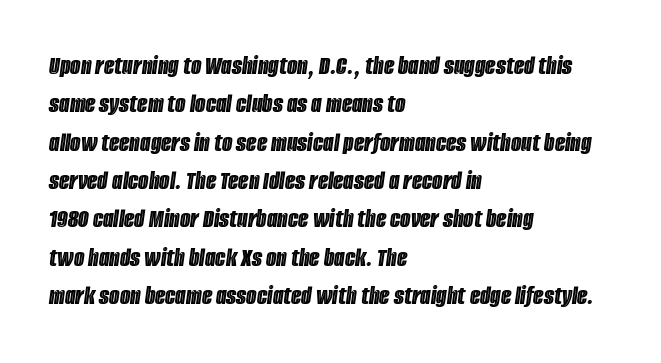
{"italic": "yes", "lean": "right", "slant_degrees": 8, "underline": "no", "align": "left", "line_spacing": "normal", "line_spacing_ratio": 1.42, "letter_spacing": "normal", "letter_spacing_em": 0.0, "glyph_px": 27}
